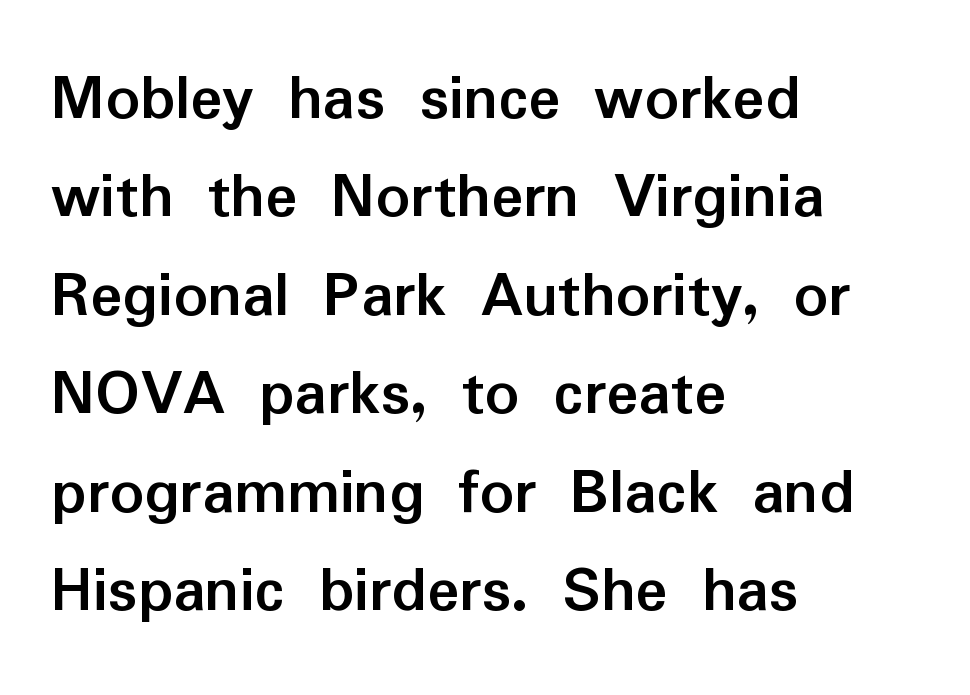
{"serif": "no", "italic": "no", "bold": "yes", "weight": "semibold", "width": "normal", "stroke_contrast": "low", "x_height": "medium", "monospaced": "no", "underline": "no", "align": "left", "line_spacing": "normal", "line_spacing_ratio": 1.47, "letter_spacing": "normal", "letter_spacing_em": 0.0, "glyph_px": 67}
